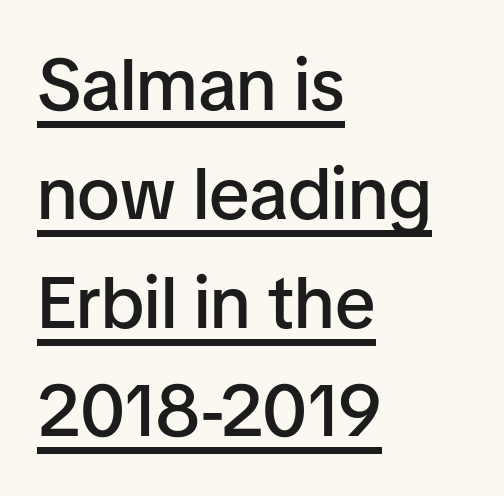
{"serif": "no", "italic": "no", "bold": "semi", "weight": "semibold", "width": "normal", "stroke_contrast": "low", "x_height": "medium", "monospaced": "no", "underline": "yes", "align": "left", "line_spacing": "normal", "line_spacing_ratio": 1.49, "letter_spacing": "normal", "letter_spacing_em": 0.0, "glyph_px": 73}
